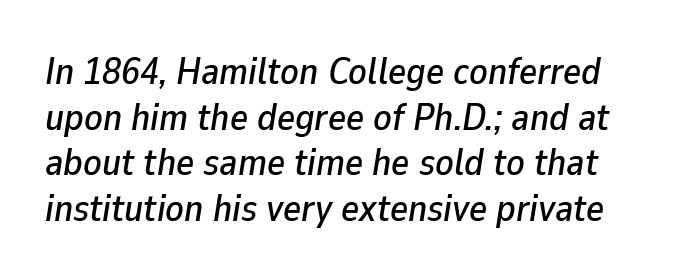
Q: Is the text italic (slanted)? A: Yes, it leans right by about 9 degrees.
Q: Is the text underlined? A: No.
Q: Is the spacing between letters normal or unusually wide? A: Normal.
Q: Width (condensed, normal, or wide)? A: Normal.
Q: Stroke contrast? A: Low.
Q: x-height? A: Medium.
Q: Monospaced? A: No.
